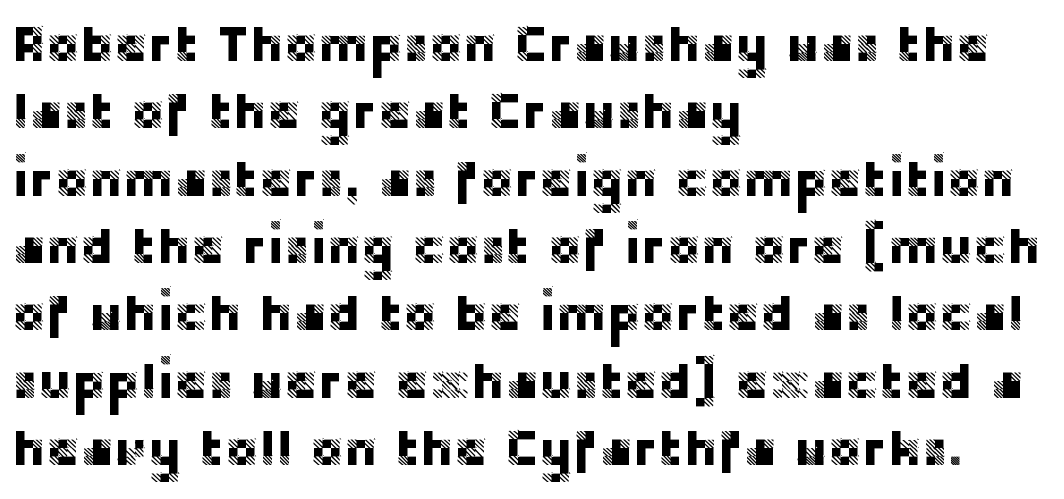
Upright lettering throughout. Compared with typical body copy, the letter spacing here is the same. The baseline area is clear. Line beginnings align vertically; line endings do not. Each letter keeps its own natural width here, so spacing adapts to shape. What kind of face is this? One without serifs — a sans.
